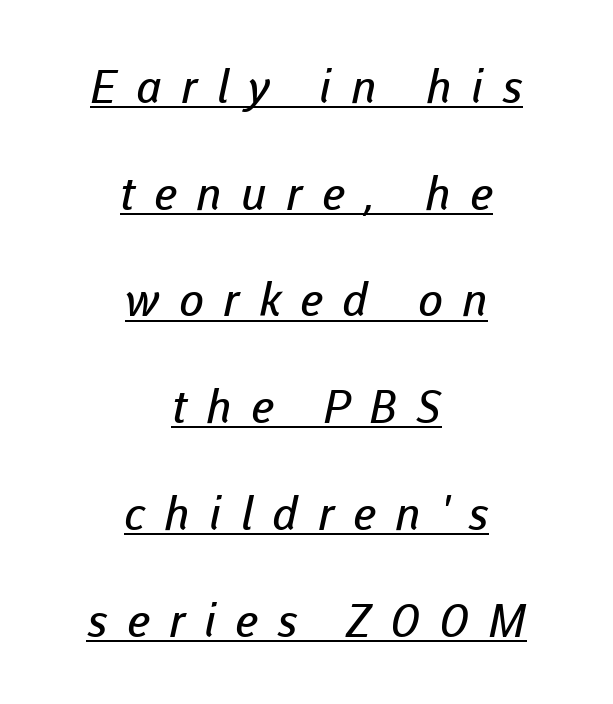
{"serif": "no", "bold": "no", "weight": "regular", "width": "normal", "stroke_contrast": "low", "x_height": "medium", "monospaced": "no", "underline": "yes", "align": "center", "line_spacing": "loose", "line_spacing_ratio": 2.32, "letter_spacing": "wide", "letter_spacing_em": 0.42, "glyph_px": 46}
